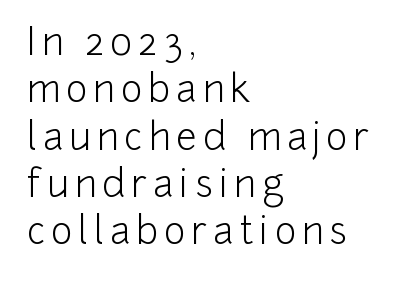
Q: Is the text bold? A: No.
Q: Is the text italic (slanted)? A: No, it is upright.
Q: Is the typeface a serif or a sans-serif typeface? A: Sans-serif.
Q: Is the text underlined? A: No.
Q: How is the paragraph aligned? A: Left-aligned.
Q: Is the spacing between lines tight, normal or loose? A: Normal.
Q: Width (condensed, normal, or wide)? A: Normal.
Q: Stroke contrast? A: Low.
Q: x-height? A: Medium.
Q: Monospaced? A: No.
